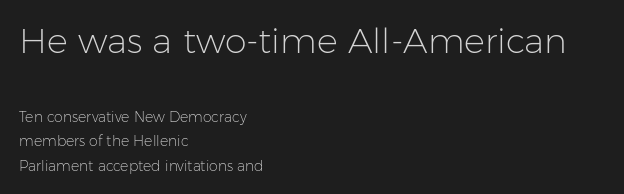
Q: Is the text bold? A: No.
Q: Is the text italic (slanted)? A: No, it is upright.
Q: Is the typeface a serif or a sans-serif typeface? A: Sans-serif.
Q: Is the text underlined? A: No.
Q: How is the paragraph aligned? A: Left-aligned.
Q: Is the spacing between letters normal or unusually wide? A: Normal.
Q: Which block of text is set in a larger size, the first (top) or the second (bottom)? A: The first (top) one.
Q: Width (condensed, normal, or wide)? A: Normal.
Q: Stroke contrast? A: Low.
Q: x-height? A: Medium.
Q: Monospaced? A: No.
